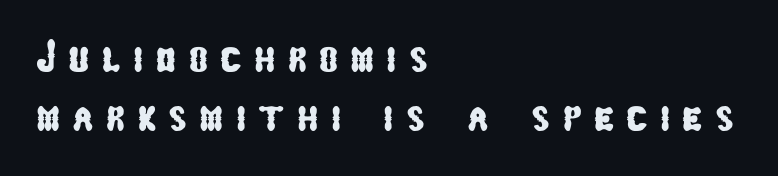
Q: Is the typeface a serif or a sans-serif typeface? A: Sans-serif.
Q: Is the text underlined? A: No.
Q: How is the paragraph aligned? A: Left-aligned.
Q: Is the spacing between letters normal or unusually wide? A: Unusually wide.
Q: Is the spacing between lines tight, normal or loose? A: Normal.
Q: Width (condensed, normal, or wide)? A: Condensed.
Q: Stroke contrast? A: Low.
Q: x-height? A: Medium.
Q: Monospaced? A: No.
